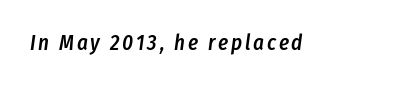
The image shows 21 px text type, italic (leaning right); set not underlined.
